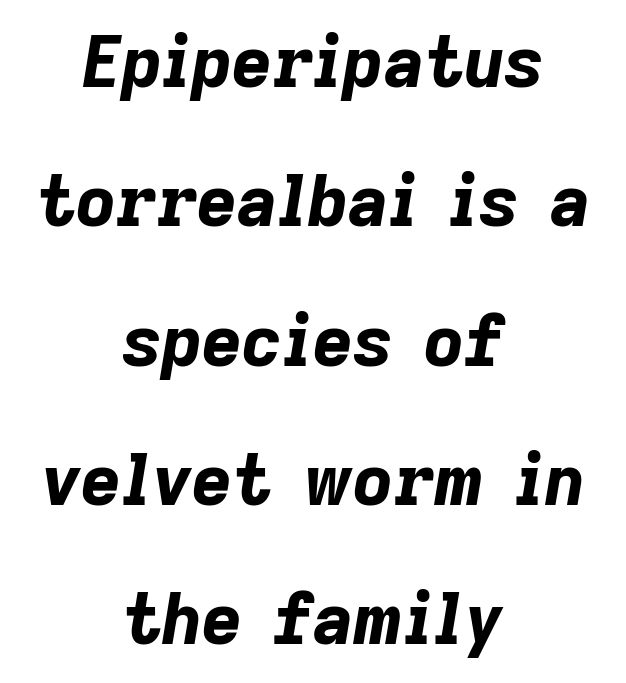
The image shows 70 px bold type, italic (leaning right); set centered, loose line spacing (1.99x), normal letter spacing, not underlined; low stroke contrast and a medium x-height.
